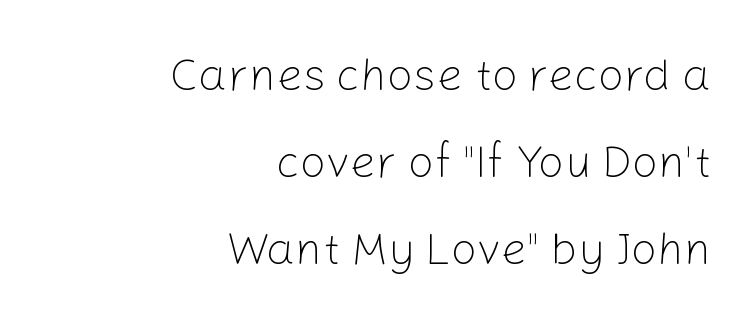
This sample has the flowing, uneven cadence of proportional lettering. Visually the block forms a straight wall on the right and a jagged coastline on the left. The designer went with a sans here, leaving each stem footless. The letterforms sit shoulder to shoulder at normal distance. Weight: in the light-to-regular range.
